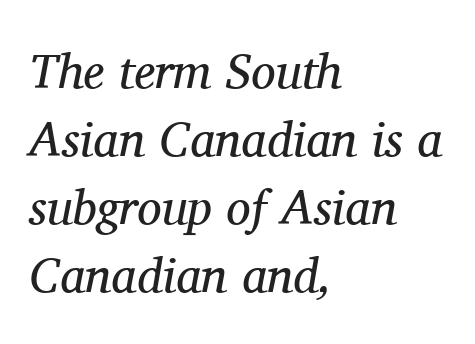
{"serif": "yes", "italic": "yes", "lean": "right", "slant_degrees": 11, "bold": "no", "weight": "regular", "width": "normal", "stroke_contrast": "medium", "x_height": "medium", "monospaced": "no", "underline": "no", "align": "left", "line_spacing": "normal", "line_spacing_ratio": 1.39, "letter_spacing": "normal", "letter_spacing_em": 0.0, "glyph_px": 49}
